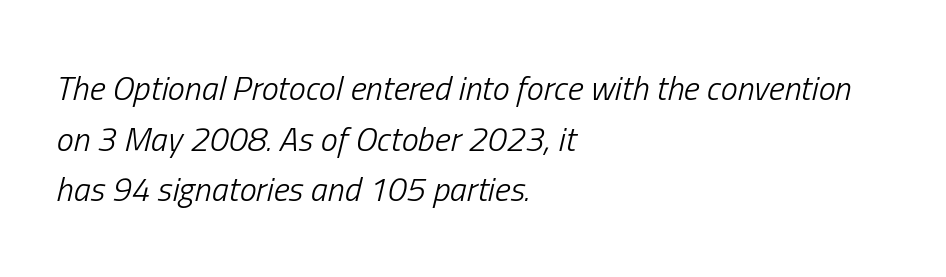
{"italic": "yes", "lean": "right", "slant_degrees": 13, "bold": "no", "weight": "light", "width": "condensed", "stroke_contrast": "low", "x_height": "medium", "monospaced": "no", "underline": "no", "align": "left", "line_spacing": "normal", "line_spacing_ratio": 1.49, "letter_spacing": "normal", "letter_spacing_em": 0.0, "glyph_px": 34}
